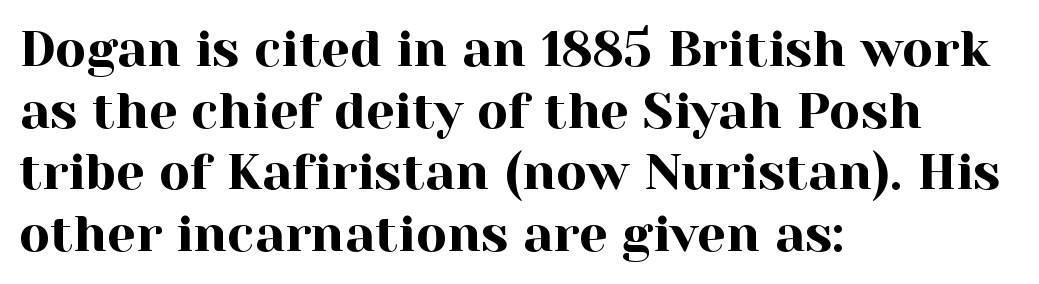
Q: Is the text italic (slanted)? A: No, it is upright.
Q: Is the typeface a serif or a sans-serif typeface? A: Serif.
Q: Is the text underlined? A: No.
Q: How is the paragraph aligned? A: Left-aligned.
Q: Is the spacing between letters normal or unusually wide? A: Normal.
Q: Width (condensed, normal, or wide)? A: Normal.
Q: x-height? A: Medium.
Q: Monospaced? A: No.
